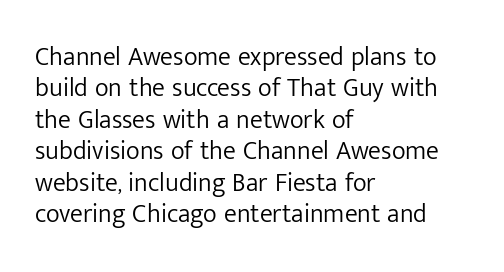
{"italic": "no", "bold": "no", "underline": "no", "align": "left", "line_spacing_ratio": 1.21, "letter_spacing": "normal", "letter_spacing_em": 0.0, "glyph_px": 26}
